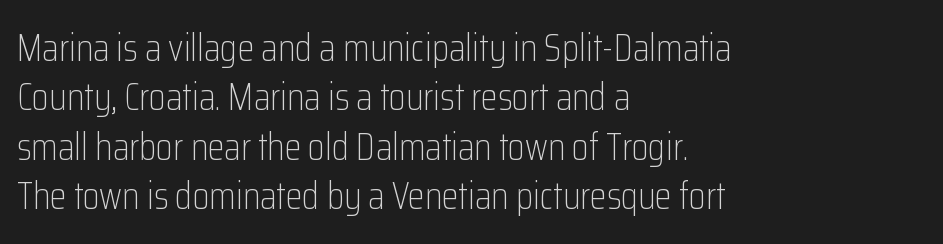
Q: Is the text bold? A: No.
Q: Is the text italic (slanted)? A: No, it is upright.
Q: Is the typeface a serif or a sans-serif typeface? A: Sans-serif.
Q: Is the text underlined? A: No.
Q: How is the paragraph aligned? A: Left-aligned.
Q: Is the spacing between letters normal or unusually wide? A: Normal.
Q: Is the spacing between lines tight, normal or loose? A: Normal.
Q: Width (condensed, normal, or wide)? A: Condensed.
Q: Stroke contrast? A: Low.
Q: x-height? A: Medium.
Q: Monospaced? A: No.
